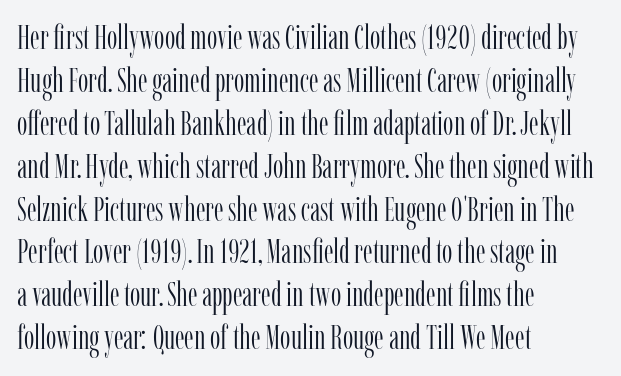
The image shows 33 px light, condensed serif type, upright; set left-aligned, normal line spacing (1.3x), normal letter spacing, not underlined; low stroke contrast and a medium x-height.
